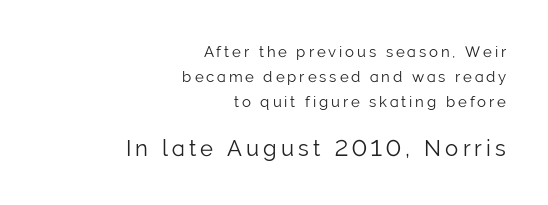
The image shows 22 px text type, upright; set right-aligned, normal line spacing (1.68x), not underlined; the second (bottom) block is 1.47x larger.
